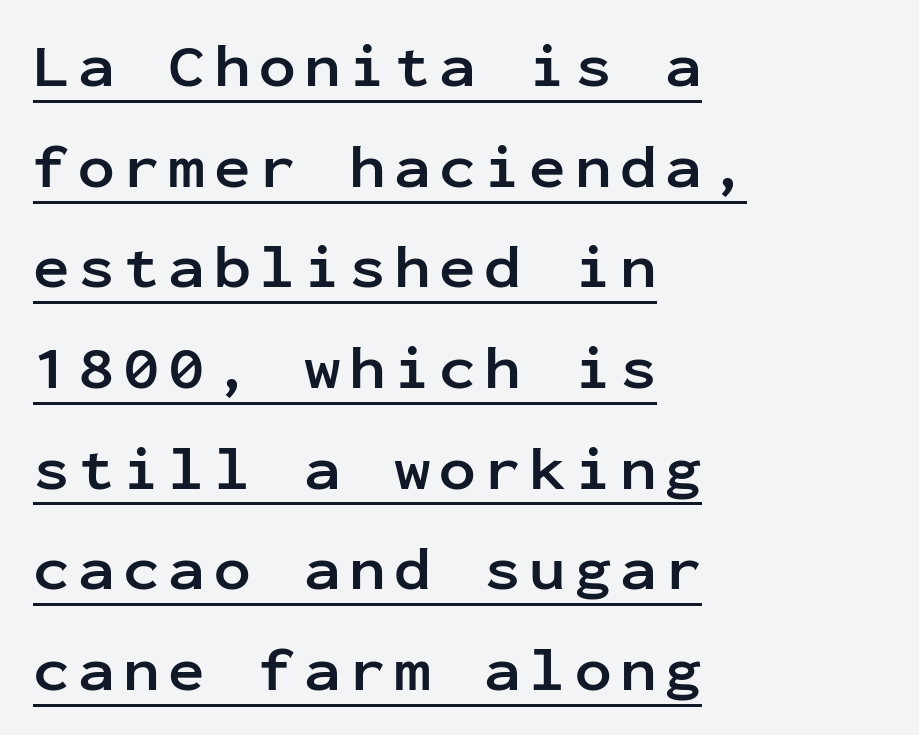
The image shows 61 px semibold sans-serif type, upright, monospaced; set left-aligned, normal line spacing (1.65x), underlined; low stroke contrast and a medium x-height.
